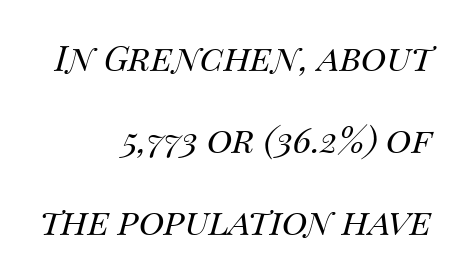
{"italic": "yes", "lean": "right", "slant_degrees": 14, "bold": "no", "weight": "regular", "width": "normal", "stroke_contrast": "medium", "x_height": "large", "monospaced": "no", "underline": "no", "align": "right", "line_spacing": "loose", "line_spacing_ratio": 2.35, "letter_spacing": "normal", "letter_spacing_em": 0.0, "glyph_px": 35}
